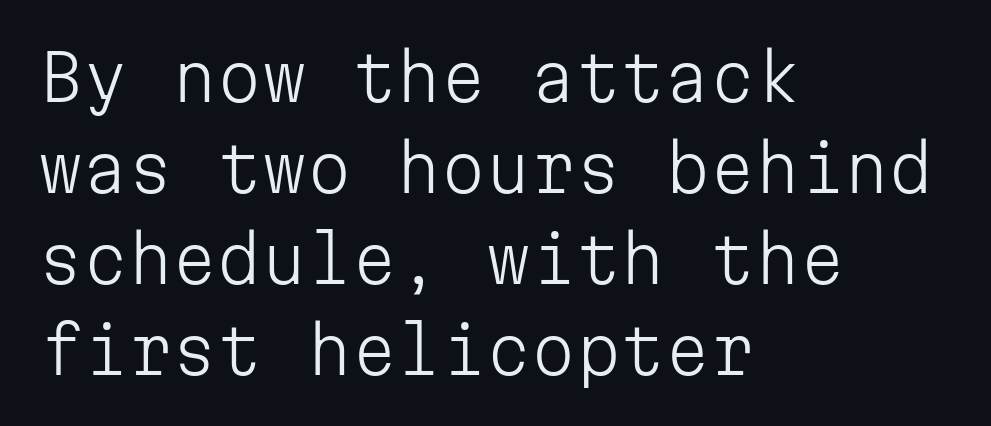
No extra tracking has been applied to these lines. The letters carry no serifs — their stems end cleanly without finishing strokes. Quick note: not italic, upright. Letters have the restrained weight of plain body copy at most. Casual observation: everything's shoved over to the left.
